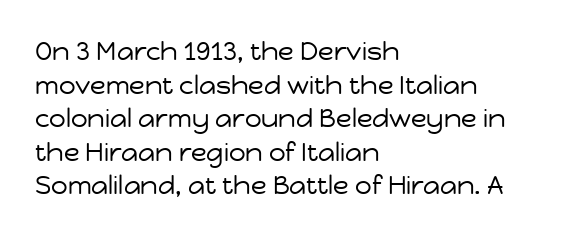
Q: Is the text bold? A: No.
Q: Is the text italic (slanted)? A: No, it is upright.
Q: Is the text underlined? A: No.
Q: How is the paragraph aligned? A: Left-aligned.
Q: Is the spacing between letters normal or unusually wide? A: Normal.
Q: Is the spacing between lines tight, normal or loose? A: Normal.
